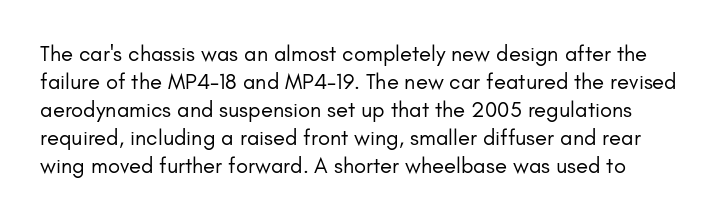
The image shows 22 px text type, upright; set normal line spacing (1.27x), normal letter spacing, not underlined.
